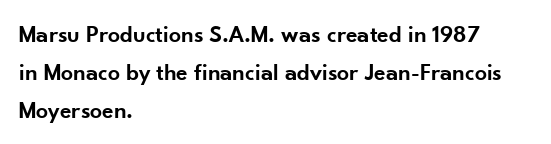
The image shows 24 px text type, upright; set left-aligned, normal line spacing (1.59x), normal letter spacing, not underlined.
